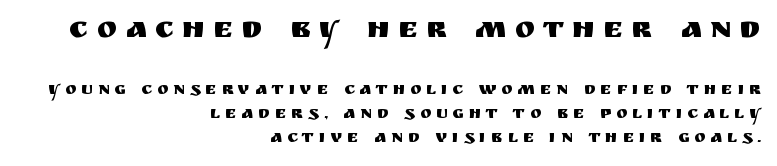
Q: Is the text italic (slanted)? A: No, it is upright.
Q: Is the typeface a serif or a sans-serif typeface? A: Sans-serif.
Q: Is the text underlined? A: No.
Q: How is the paragraph aligned? A: Right-aligned.
Q: Is the spacing between letters normal or unusually wide? A: Unusually wide.
Q: Is the spacing between lines tight, normal or loose? A: Normal.
Q: Which block of text is set in a larger size, the first (top) or the second (bottom)? A: The first (top) one.
Q: Width (condensed, normal, or wide)? A: Normal.
Q: Stroke contrast? A: Medium.
Q: x-height? A: Large.
Q: Monospaced? A: No.
